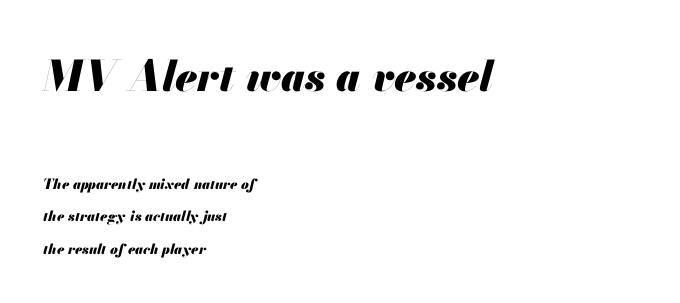
Q: Is the text bold? A: Yes.
Q: Is the text italic (slanted)? A: Yes, it leans right by about 13 degrees.
Q: Is the text underlined? A: No.
Q: How is the paragraph aligned? A: Left-aligned.
Q: Is the spacing between letters normal or unusually wide? A: Normal.
Q: Is the spacing between lines tight, normal or loose? A: Loose.
Q: Which block of text is set in a larger size, the first (top) or the second (bottom)? A: The first (top) one.
Q: Width (condensed, normal, or wide)? A: Normal.
Q: Stroke contrast? A: Medium.
Q: x-height? A: Small.
Q: Monospaced? A: No.
